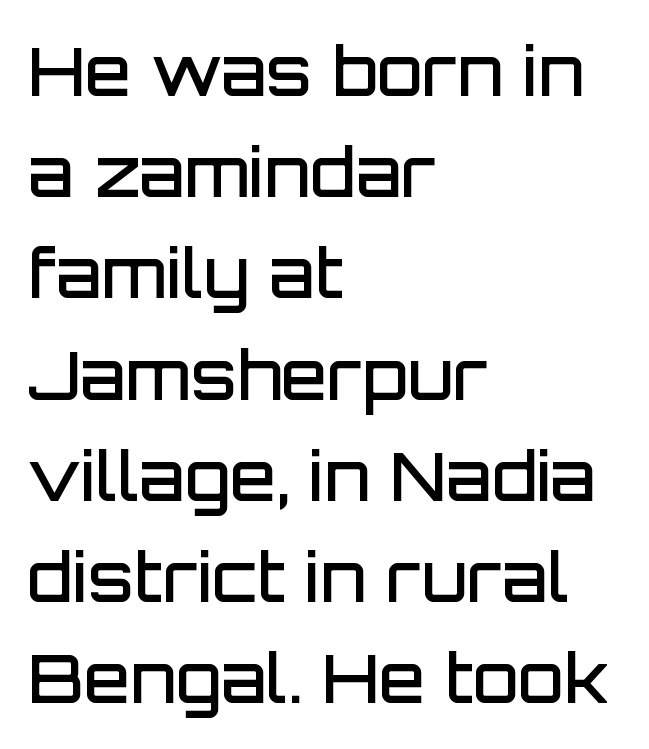
The lettering holds an erect, upright posture throughout. Vertical spacing — default. Looks like regular typesetting: each glyph gets only the width it needs. In CSS terms this would be text-align: left. I'd call this a sans setting — the letters go barefoot. A clean baseline with only descenders dipping below it.
